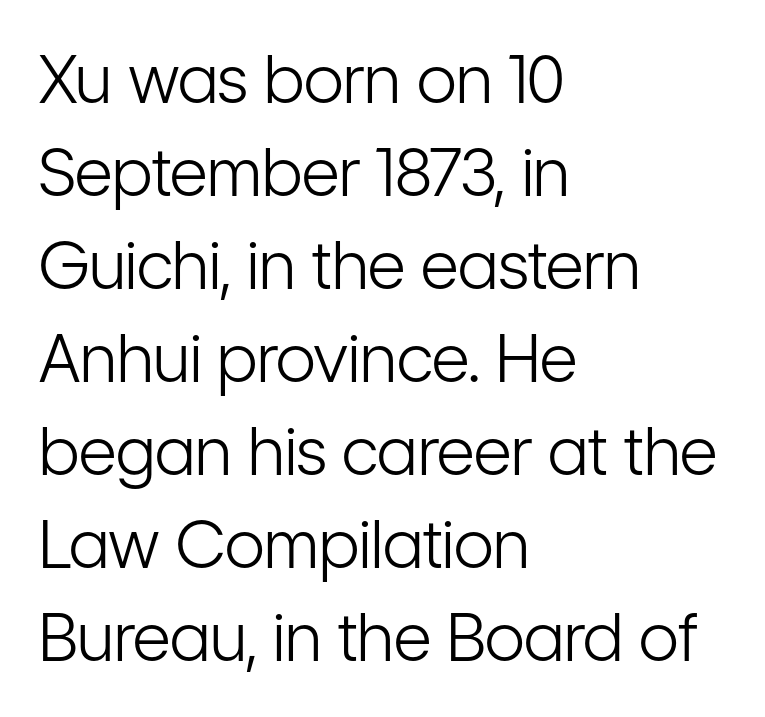
Q: Is the text bold? A: No.
Q: Is the text italic (slanted)? A: No, it is upright.
Q: Is the typeface a serif or a sans-serif typeface? A: Sans-serif.
Q: Is the text underlined? A: No.
Q: How is the paragraph aligned? A: Left-aligned.
Q: Is the spacing between letters normal or unusually wide? A: Normal.
Q: Is the spacing between lines tight, normal or loose? A: Normal.
Q: Width (condensed, normal, or wide)? A: Condensed.
Q: Stroke contrast? A: Low.
Q: x-height? A: Medium.
Q: Monospaced? A: No.
